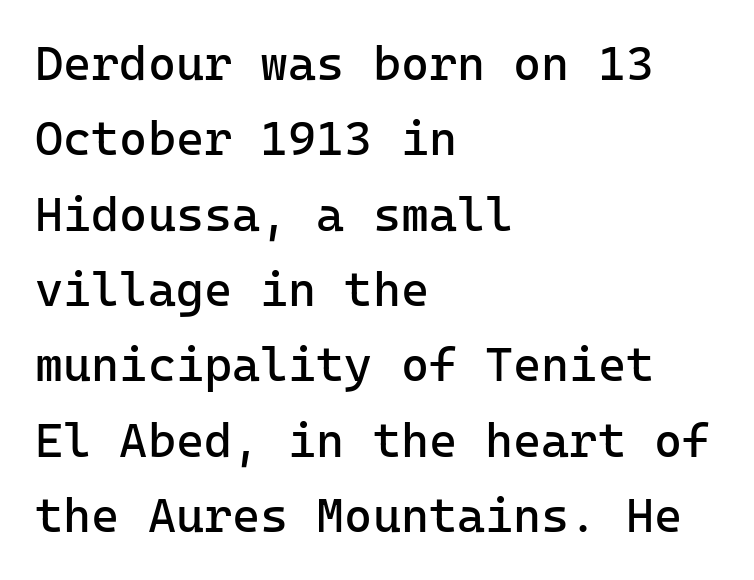
The image shows 48 px regular-weight sans-serif type, upright, monospaced; set left-aligned, normal line spacing (1.57x), normal letter spacing, not underlined; low stroke contrast and a medium x-height.
